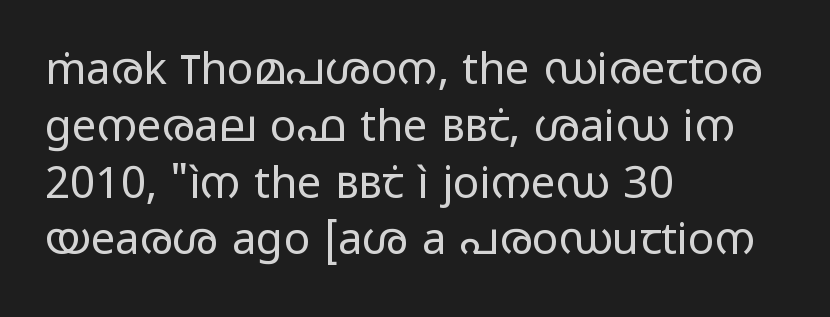
{"serif": "no", "italic": "no", "bold": "no", "weight": "regular", "width": "wide", "stroke_contrast": "low", "x_height": "medium", "monospaced": "no", "underline": "no", "align": "left", "line_spacing": "normal", "line_spacing_ratio": 1.29, "letter_spacing": "normal", "letter_spacing_em": 0.0, "glyph_px": 44}
